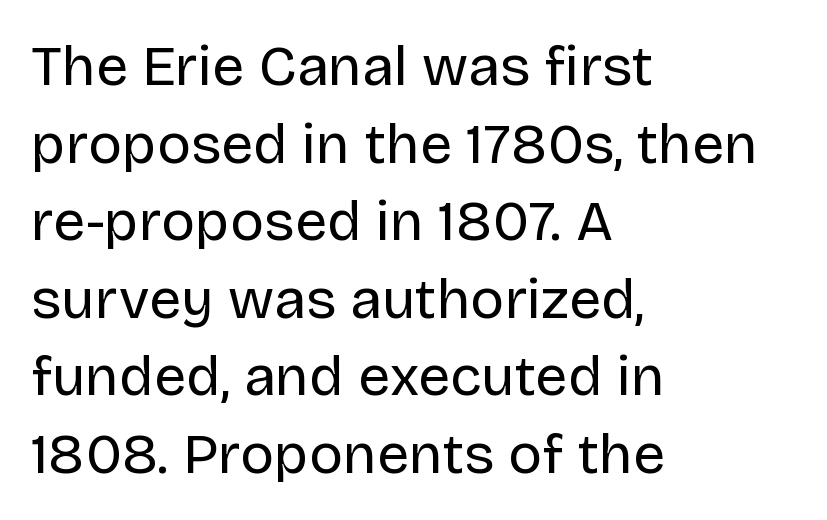
The image shows 57 px regular-weight sans-serif type, upright; set left-aligned, normal line spacing (1.36x), normal letter spacing, not underlined; low stroke contrast and a large x-height.
